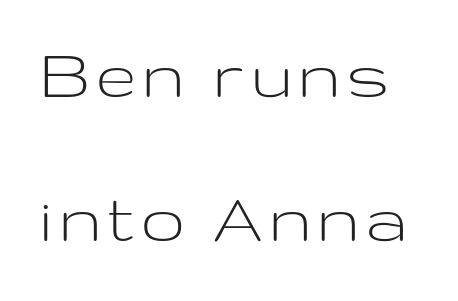
Character widths vary here, with narrow letters taking less room than wide ones. Only glyphs here, with clear space below each row. Letters have the restrained weight of plain body copy at most. This rendering employs a face without finishing strokes, i.e., a sans-serif. Vertically, the passage feels expansive, rows floating well apart.
